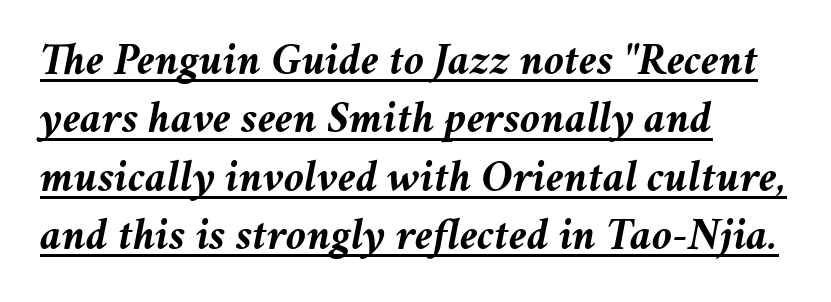
Q: Is the text bold? A: Yes.
Q: Is the text italic (slanted)? A: Yes, it leans right by about 11 degrees.
Q: Is the text underlined? A: Yes.
Q: How is the paragraph aligned? A: Left-aligned.
Q: Is the spacing between letters normal or unusually wide? A: Normal.
Q: Is the spacing between lines tight, normal or loose? A: Normal.
Q: Width (condensed, normal, or wide)? A: Normal.
Q: Stroke contrast? A: Medium.
Q: x-height? A: Medium.
Q: Monospaced? A: No.
